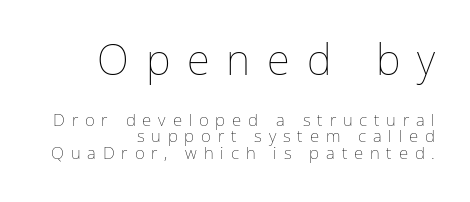
The letters in the upper block stand taller than those in the block below. Someone cranked the tracking dial way up on this one. Each letter keeps its own natural width here, so spacing adapts to shape. Every character sits straight up, as roman type does. Is this a heavy cut? Hardly; it is regular or lighter.
